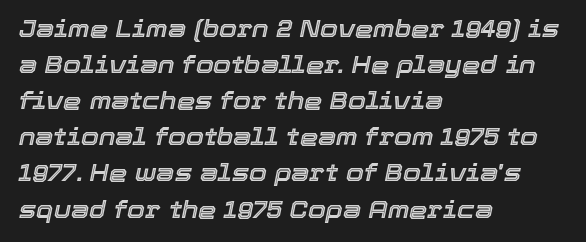
{"italic": "yes", "lean": "right", "slant_degrees": 12, "underline": "no", "align": "left", "line_spacing": "normal", "line_spacing_ratio": 1.57, "letter_spacing": "normal", "letter_spacing_em": 0.0, "glyph_px": 23}
